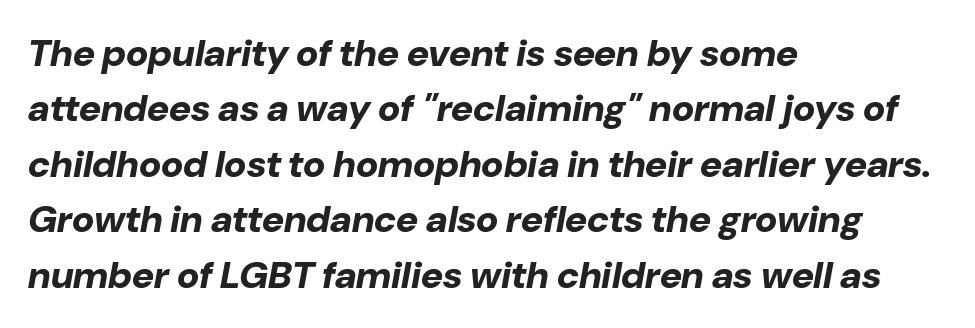
Q: Is the text bold? A: Yes.
Q: Is the text italic (slanted)? A: Yes, it leans right by about 10 degrees.
Q: Is the text underlined? A: No.
Q: How is the paragraph aligned? A: Left-aligned.
Q: Is the spacing between letters normal or unusually wide? A: Normal.
Q: Is the spacing between lines tight, normal or loose? A: Normal.
Q: Width (condensed, normal, or wide)? A: Normal.
Q: Stroke contrast? A: Low.
Q: x-height? A: Medium.
Q: Monospaced? A: No.
